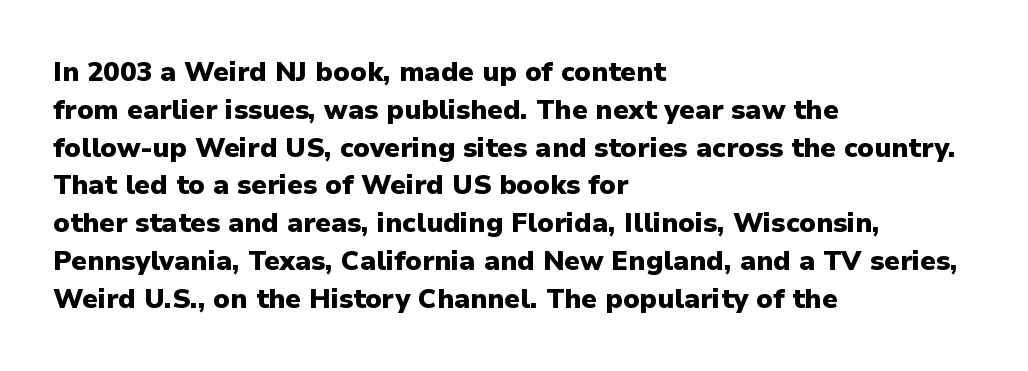
The image shows 27 px bold type, upright; set left-aligned, normal line spacing (1.4x), normal letter spacing, not underlined.
